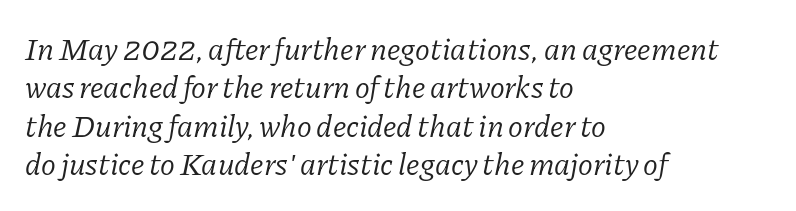
{"serif": "yes", "italic": "yes", "lean": "right", "slant_degrees": 11, "bold": "no", "weight": "light", "width": "normal", "stroke_contrast": "low", "x_height": "medium", "monospaced": "no", "underline": "no", "align": "left", "line_spacing_ratio": 1.24, "letter_spacing": "normal", "letter_spacing_em": 0.0, "glyph_px": 31}
